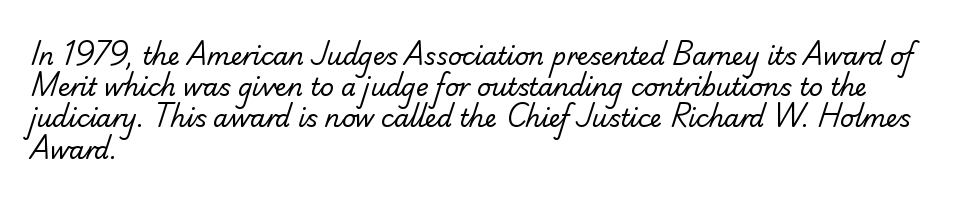
Clear beneath every line of the passage. Does the leading feel generous? No, just average. Students, note that the glyphs here touch the page at normal intervals. Notice how the passage keeps a crisp vertical edge on the left only.
